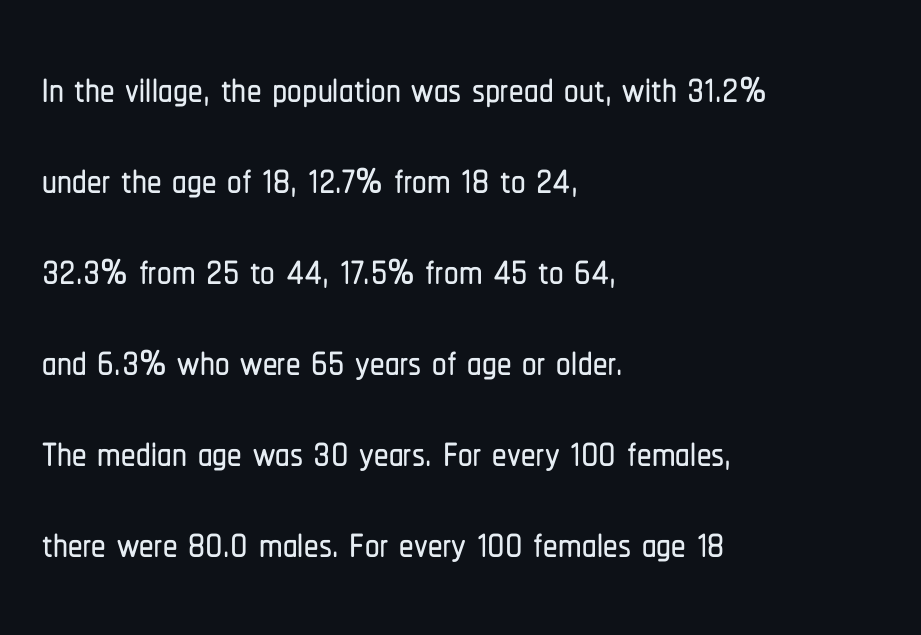
The image shows 58 px condensed sans-serif type, upright; set left-aligned, normal line spacing (1.57x), normal letter spacing, not underlined; low stroke contrast and a medium x-height.
